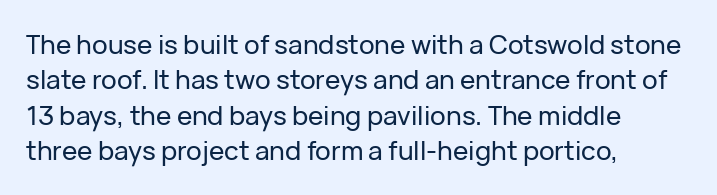
Q: Is the text italic (slanted)? A: No, it is upright.
Q: Is the text underlined? A: No.
Q: How is the paragraph aligned? A: Left-aligned.
Q: Is the spacing between letters normal or unusually wide? A: Normal.
Q: Is the spacing between lines tight, normal or loose? A: Normal.
